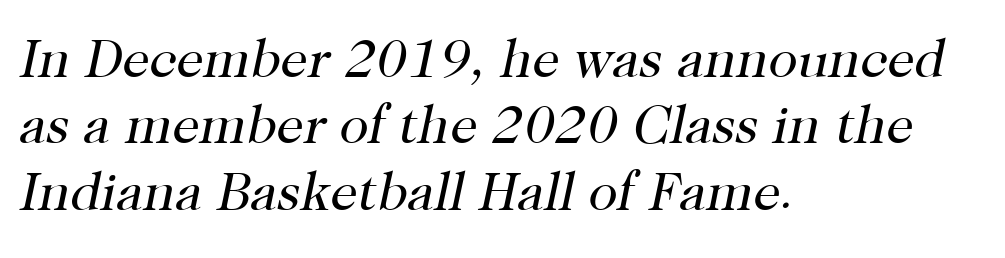
Q: Is the text bold? A: No.
Q: Is the text italic (slanted)? A: Yes, it leans right by about 12 degrees.
Q: Is the typeface a serif or a sans-serif typeface? A: Serif.
Q: Is the text underlined? A: No.
Q: How is the paragraph aligned? A: Left-aligned.
Q: Is the spacing between letters normal or unusually wide? A: Normal.
Q: Width (condensed, normal, or wide)? A: Normal.
Q: Stroke contrast? A: High.
Q: x-height? A: Medium.
Q: Monospaced? A: No.
